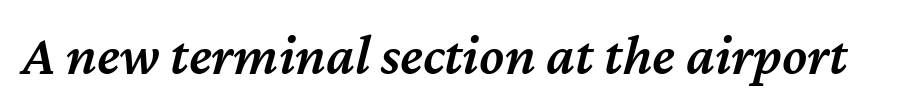
{"italic": "yes", "lean": "right", "slant_degrees": 12, "bold": "semi", "weight": "semibold", "width": "normal", "stroke_contrast": "medium", "x_height": "medium", "monospaced": "no", "underline": "no", "letter_spacing": "normal", "letter_spacing_em": 0.0, "glyph_px": 57}
